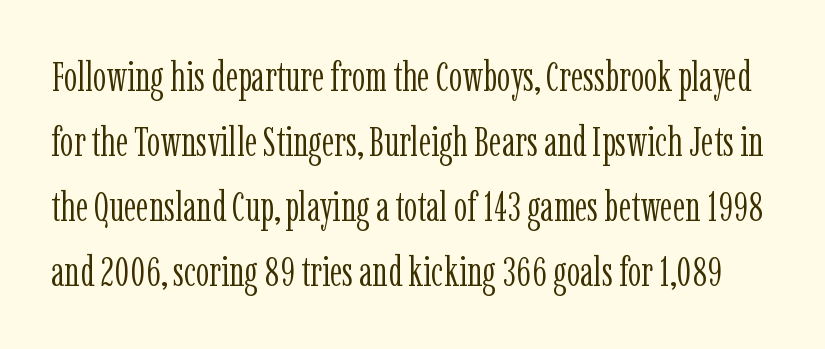
Q: Is the text bold? A: No.
Q: Is the text italic (slanted)? A: No, it is upright.
Q: Is the typeface a serif or a sans-serif typeface? A: Serif.
Q: Is the text underlined? A: No.
Q: Is the spacing between letters normal or unusually wide? A: Normal.
Q: Is the spacing between lines tight, normal or loose? A: Normal.
Q: Width (condensed, normal, or wide)? A: Condensed.
Q: Stroke contrast? A: Low.
Q: x-height? A: Medium.
Q: Monospaced? A: No.
